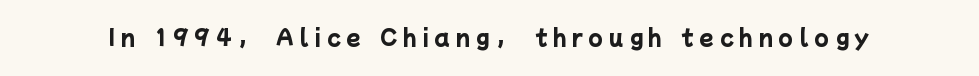
{"bold": "yes", "underline": "no", "letter_spacing": "wide", "letter_spacing_em": 0.28, "glyph_px": 21}
